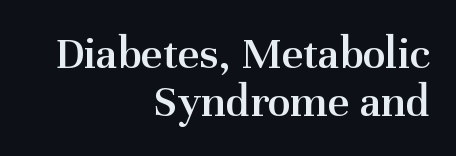
{"serif": "yes", "italic": "no", "bold": "semi", "weight": "semibold", "width": "normal", "stroke_contrast": "medium", "x_height": "medium", "monospaced": "no", "underline": "no", "align": "right", "line_spacing": "tight", "line_spacing_ratio": 1.03, "letter_spacing": "normal", "letter_spacing_em": 0.0, "glyph_px": 47}
